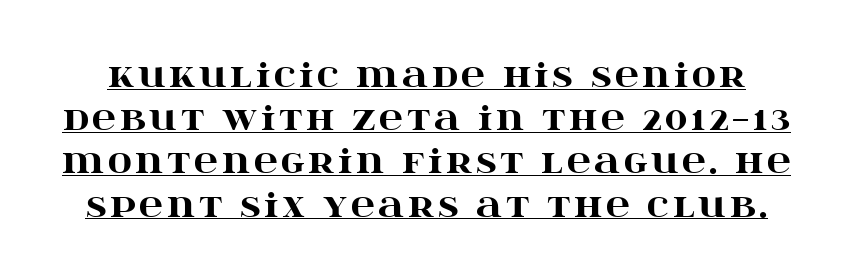
Q: Is the text bold? A: Yes.
Q: Is the text italic (slanted)? A: No, it is upright.
Q: Is the typeface a serif or a sans-serif typeface? A: Serif.
Q: Is the text underlined? A: Yes.
Q: Is the spacing between lines tight, normal or loose? A: Normal.
Q: Width (condensed, normal, or wide)? A: Wide.
Q: Stroke contrast? A: High.
Q: x-height? A: Large.
Q: Monospaced? A: No.
